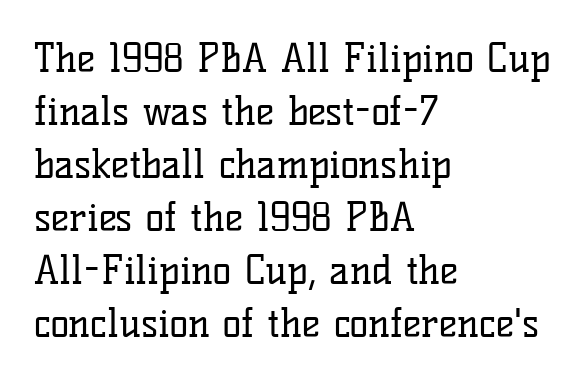
The image shows 39 px regular-weight serif type, upright; set left-aligned, normal line spacing (1.36x), normal letter spacing, not underlined; low stroke contrast and a medium x-height.
